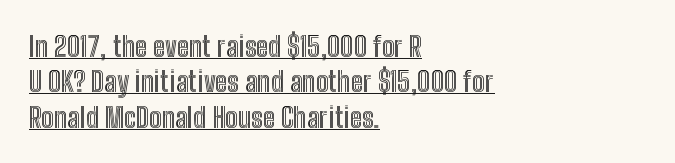
Q: Is the text italic (slanted)? A: No, it is upright.
Q: Is the text underlined? A: Yes.
Q: How is the paragraph aligned? A: Left-aligned.
Q: Is the spacing between letters normal or unusually wide? A: Normal.
Q: Is the spacing between lines tight, normal or loose? A: Normal.
Q: Width (condensed, normal, or wide)? A: Condensed.
Q: x-height? A: Medium.
Q: Monospaced? A: No.
